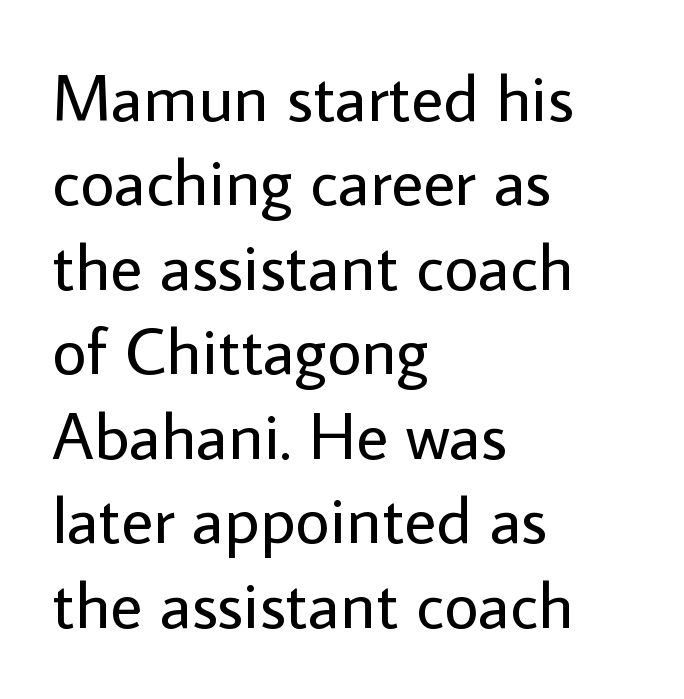
{"serif": "no", "italic": "no", "bold": "no", "weight": "regular", "width": "normal", "stroke_contrast": "low", "x_height": "medium", "monospaced": "no", "underline": "no", "align": "left", "line_spacing": "normal", "line_spacing_ratio": 1.26, "letter_spacing": "normal", "letter_spacing_em": 0.0, "glyph_px": 67}
